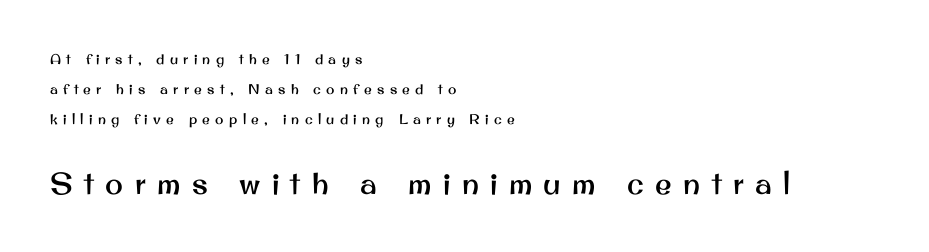
Q: Is the text italic (slanted)? A: No, it is upright.
Q: Is the typeface a serif or a sans-serif typeface? A: Sans-serif.
Q: Is the text underlined? A: No.
Q: How is the paragraph aligned? A: Left-aligned.
Q: Is the spacing between letters normal or unusually wide? A: Unusually wide.
Q: Is the spacing between lines tight, normal or loose? A: Loose.
Q: Which block of text is set in a larger size, the first (top) or the second (bottom)? A: The second (bottom) one.
Q: Width (condensed, normal, or wide)? A: Normal.
Q: Stroke contrast? A: Medium.
Q: x-height? A: Small.
Q: Monospaced? A: No.
